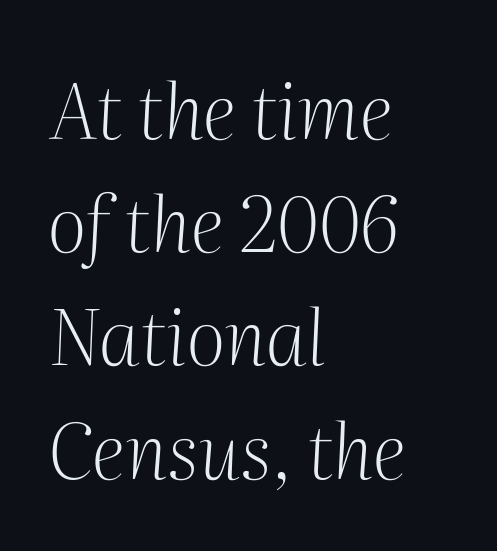
{"serif": "yes", "italic": "yes", "lean": "right", "slant_degrees": 2, "bold": "no", "weight": "light", "width": "normal", "stroke_contrast": "medium", "x_height": "medium", "monospaced": "no", "underline": "no", "align": "left", "line_spacing": "normal", "line_spacing_ratio": 1.47, "letter_spacing": "normal", "letter_spacing_em": 0.0, "glyph_px": 77}
